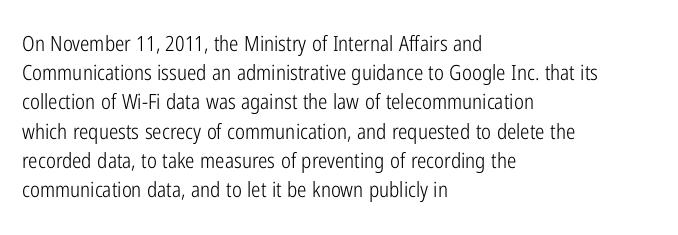
Q: Is the text bold? A: No.
Q: Is the text italic (slanted)? A: No, it is upright.
Q: Is the text underlined? A: No.
Q: How is the paragraph aligned? A: Left-aligned.
Q: Is the spacing between letters normal or unusually wide? A: Normal.
Q: Is the spacing between lines tight, normal or loose? A: Normal.
